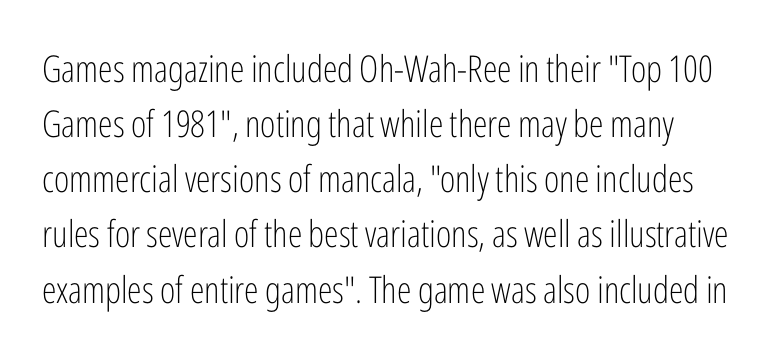
{"serif": "no", "italic": "no", "bold": "no", "weight": "light", "width": "condensed", "stroke_contrast": "low", "x_height": "medium", "monospaced": "no", "underline": "no", "line_spacing": "normal", "line_spacing_ratio": 1.49, "letter_spacing": "normal", "letter_spacing_em": 0.0, "glyph_px": 37}
